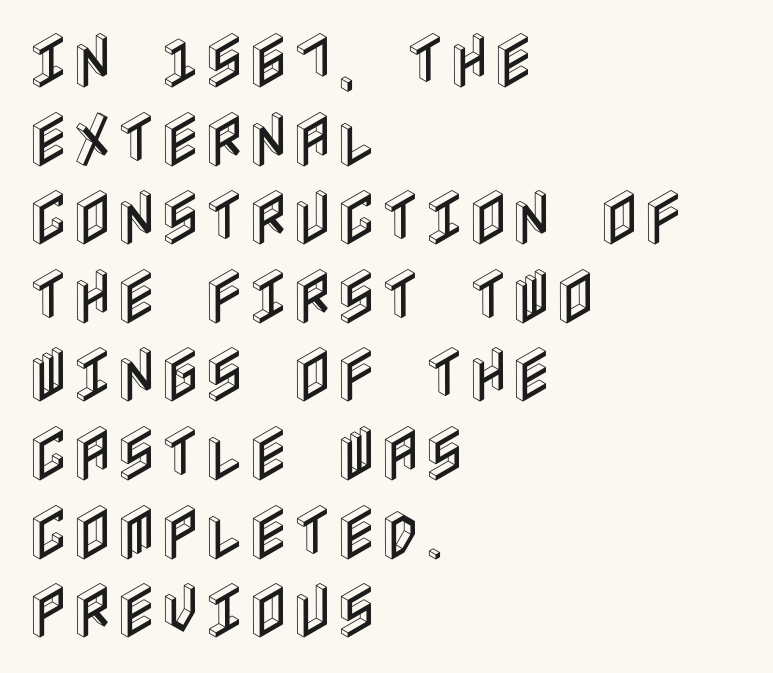
Q: Is the text italic (slanted)? A: No, it is upright.
Q: Is the text underlined? A: No.
Q: How is the paragraph aligned? A: Left-aligned.
Q: Is the spacing between letters normal or unusually wide? A: Normal.
Q: Is the spacing between lines tight, normal or loose? A: Normal.
Q: Width (condensed, normal, or wide)? A: Condensed.
Q: x-height? A: Large.
